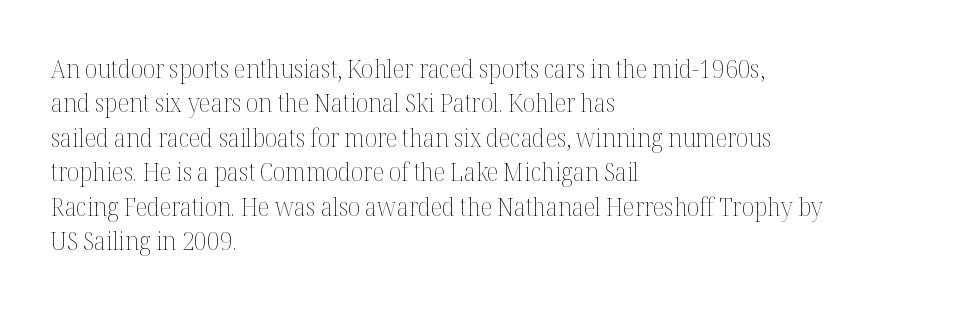
Q: Is the text bold? A: No.
Q: Is the text italic (slanted)? A: No, it is upright.
Q: Is the text underlined? A: No.
Q: How is the paragraph aligned? A: Left-aligned.
Q: Is the spacing between letters normal or unusually wide? A: Normal.
Q: Is the spacing between lines tight, normal or loose? A: Normal.
